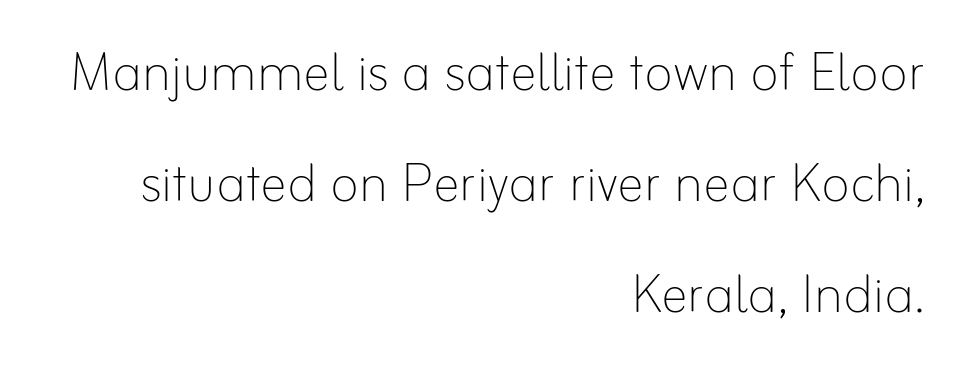
Q: Is the text bold? A: No.
Q: Is the text italic (slanted)? A: No, it is upright.
Q: Is the text underlined? A: No.
Q: How is the paragraph aligned? A: Right-aligned.
Q: Is the spacing between letters normal or unusually wide? A: Normal.
Q: Is the spacing between lines tight, normal or loose? A: Normal.
Q: Width (condensed, normal, or wide)? A: Normal.
Q: Stroke contrast? A: Low.
Q: x-height? A: Small.
Q: Monospaced? A: No.
